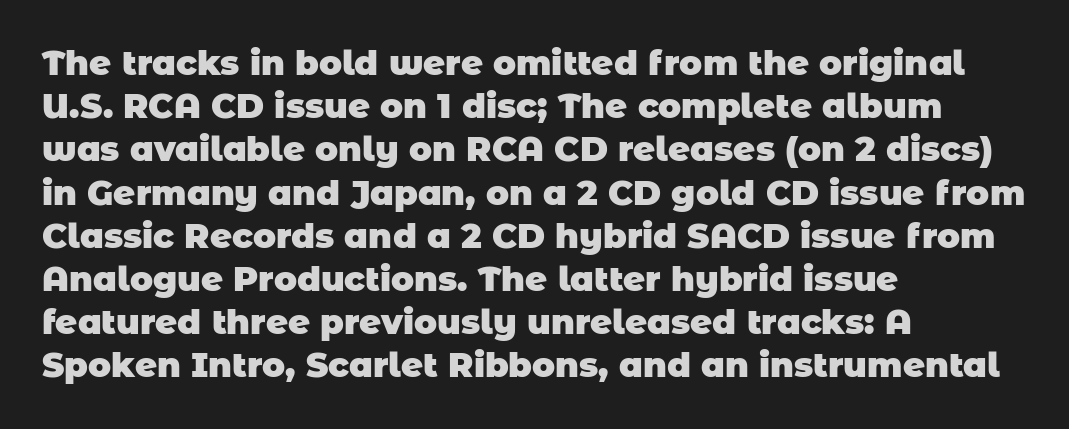
The image shows 34 px heavy sans-serif type; set left-aligned, normal line spacing (1.27x), normal letter spacing, not underlined; low stroke contrast and a large x-height.
